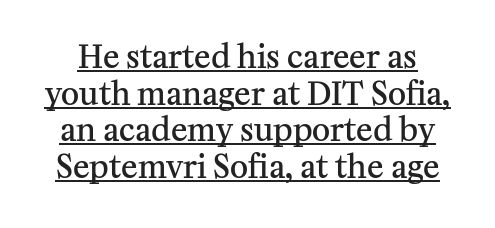
Q: Is the text bold? A: Semi-bold.
Q: Is the text italic (slanted)? A: No, it is upright.
Q: Is the typeface a serif or a sans-serif typeface? A: Serif.
Q: Is the text underlined? A: Yes.
Q: Is the spacing between letters normal or unusually wide? A: Normal.
Q: Width (condensed, normal, or wide)? A: Normal.
Q: Stroke contrast? A: Medium.
Q: x-height? A: Medium.
Q: Monospaced? A: No.
